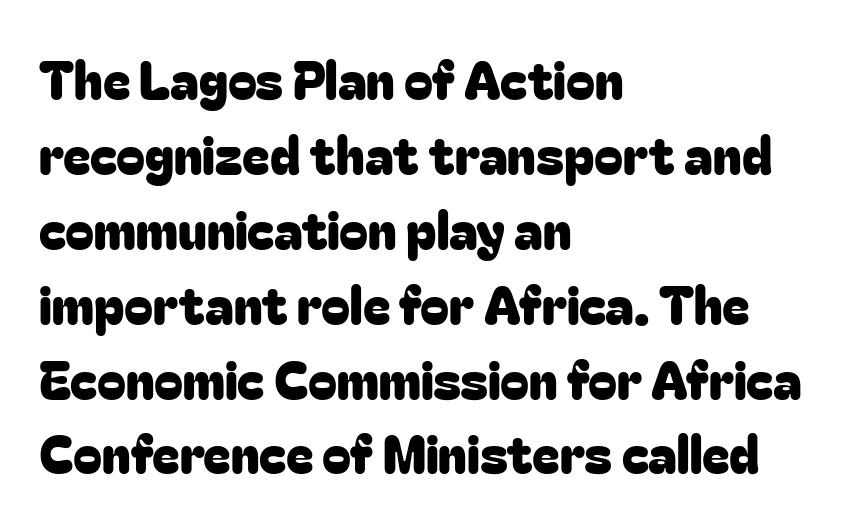
The image shows 52 px sans-serif type, upright; set left-aligned, normal line spacing (1.44x), normal letter spacing, not underlined; low stroke contrast and a medium x-height.
